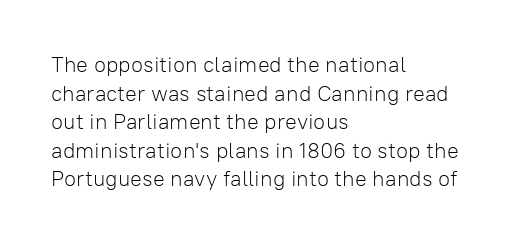
Q: Is the text bold? A: No.
Q: Is the text italic (slanted)? A: No, it is upright.
Q: Is the text underlined? A: No.
Q: How is the paragraph aligned? A: Left-aligned.
Q: Is the spacing between letters normal or unusually wide? A: Normal.
Q: Is the spacing between lines tight, normal or loose? A: Normal.
